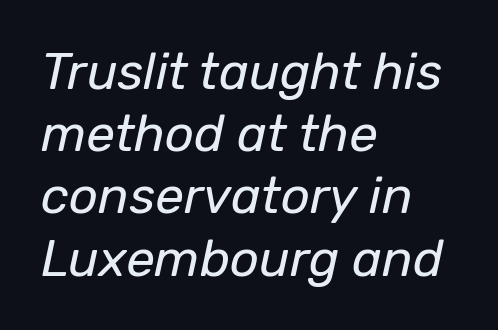
This sample uses plain, unmodified letter spacing. The strokes are not fattened; the text isn't bold. Left-aligned paragraph, ragged on the right. A bare baseline throughout the passage. When letters slant like this, we call the style italic. Spacing verdict: proportional, widths tailored to each character.
